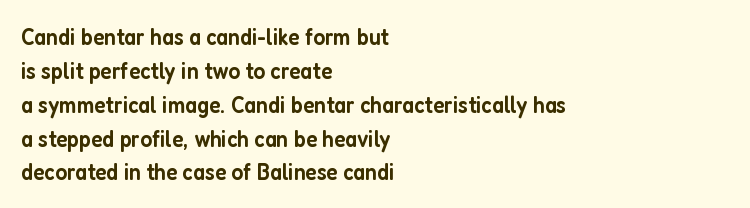
The image shows 24 px text type, upright; set left-aligned, normal line spacing (1.41x), normal letter spacing, not underlined.
